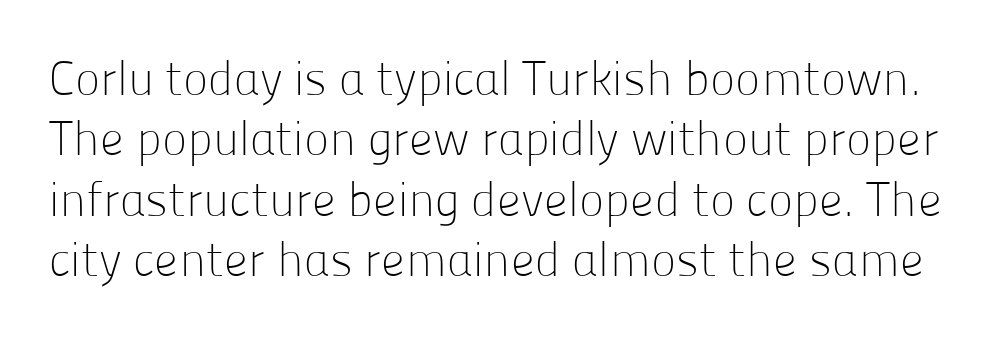
{"serif": "no", "italic": "no", "bold": "no", "weight": "light", "width": "normal", "stroke_contrast": "low", "x_height": "medium", "monospaced": "no", "underline": "no", "line_spacing": "normal", "line_spacing_ratio": 1.26, "letter_spacing": "normal", "letter_spacing_em": 0.0, "glyph_px": 48}
